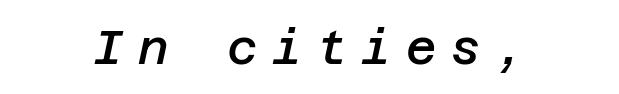
Q: Is the text bold? A: Semi-bold.
Q: Is the text italic (slanted)? A: Yes, it leans right by about 12 degrees.
Q: Is the text underlined? A: No.
Q: How is the paragraph aligned? A: Centered.
Q: Is the spacing between letters normal or unusually wide? A: Unusually wide.
Q: Width (condensed, normal, or wide)? A: Normal.
Q: Stroke contrast? A: Low.
Q: x-height? A: Large.
